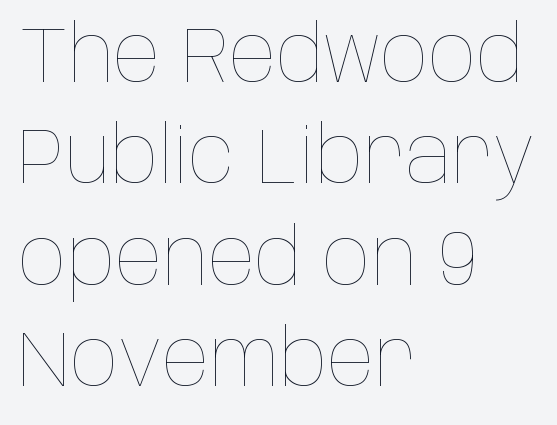
Q: Is the text bold? A: No.
Q: Is the text italic (slanted)? A: No, it is upright.
Q: Is the text underlined? A: No.
Q: How is the paragraph aligned? A: Left-aligned.
Q: Is the spacing between letters normal or unusually wide? A: Normal.
Q: Is the spacing between lines tight, normal or loose? A: Normal.
Q: Width (condensed, normal, or wide)? A: Condensed.
Q: Stroke contrast? A: Low.
Q: x-height? A: Large.
Q: Monospaced? A: No.
